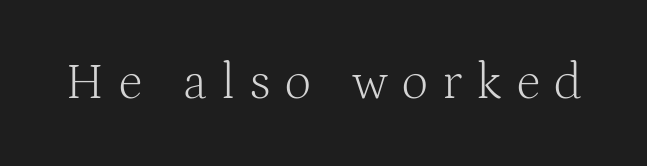
Q: Is the text bold? A: No.
Q: Is the text italic (slanted)? A: No, it is upright.
Q: Is the typeface a serif or a sans-serif typeface? A: Serif.
Q: Is the text underlined? A: No.
Q: Is the spacing between letters normal or unusually wide? A: Unusually wide.
Q: Width (condensed, normal, or wide)? A: Normal.
Q: Stroke contrast? A: Medium.
Q: x-height? A: Medium.
Q: Monospaced? A: No.
